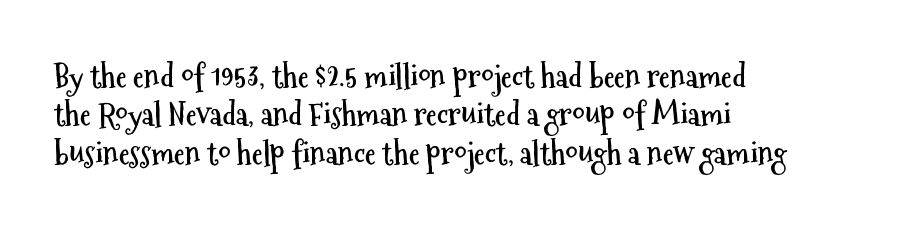
This sample uses an upright cut, with every glyph sitting square on the baseline. Nothing unusual about the tracking: characters are spaced as the font intends. Looks like regular typesetting: each glyph gets only the width it needs. The face used here is a sans, in the tradition of grotesques and geometrics. Weight: bold. The gap between lines stays unmarked.
